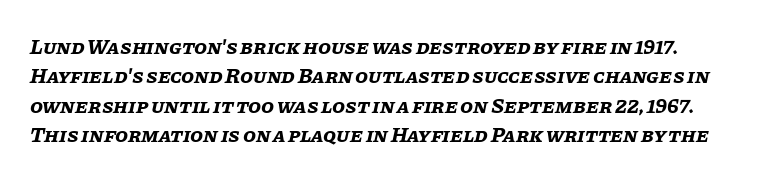
The image shows 21 px bold type, italic (leaning right); set normal line spacing (1.4x), normal letter spacing, not underlined.
